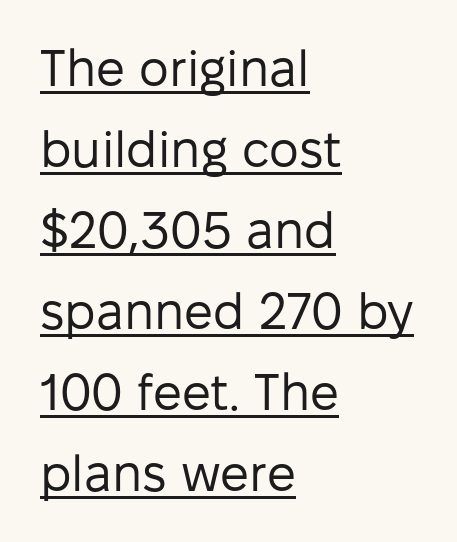
Q: Is the text bold? A: No.
Q: Is the text italic (slanted)? A: No, it is upright.
Q: Is the typeface a serif or a sans-serif typeface? A: Sans-serif.
Q: Is the text underlined? A: Yes.
Q: How is the paragraph aligned? A: Left-aligned.
Q: Is the spacing between letters normal or unusually wide? A: Normal.
Q: Is the spacing between lines tight, normal or loose? A: Normal.
Q: Width (condensed, normal, or wide)? A: Normal.
Q: Stroke contrast? A: Low.
Q: x-height? A: Medium.
Q: Monospaced? A: No.
